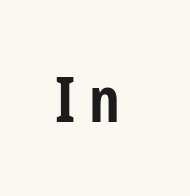
Q: Is the text bold? A: Yes.
Q: Is the text italic (slanted)? A: No, it is upright.
Q: Is the typeface a serif or a sans-serif typeface? A: Sans-serif.
Q: Is the text underlined? A: No.
Q: Is the spacing between letters normal or unusually wide? A: Unusually wide.
Q: Width (condensed, normal, or wide)? A: Condensed.
Q: Stroke contrast? A: Low.
Q: x-height? A: Medium.
Q: Monospaced? A: No.
